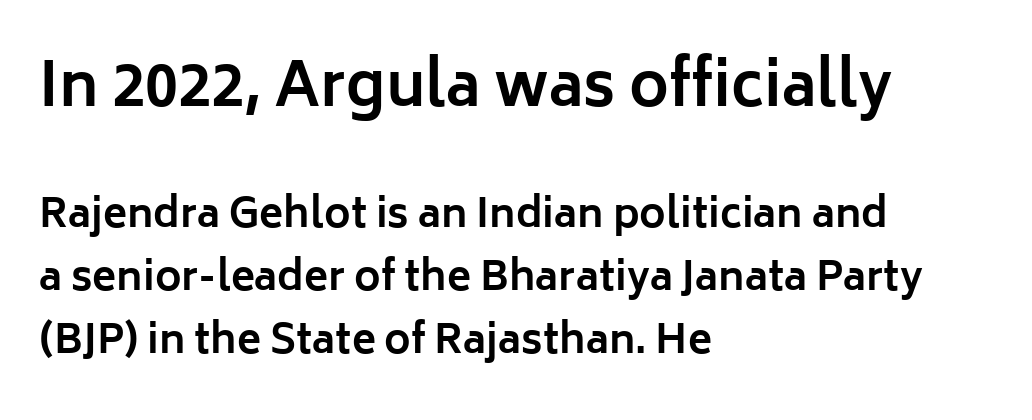
Clear beneath every line of the passage. Character widths vary here, with narrow letters taking less room than wide ones. Is there any slant? The stems are plumb. These lines stack with their left ends in a neat column. How would I describe the line gaps? Plain and ordinary. Inter-character spacing is left at the font's built-in metrics.
